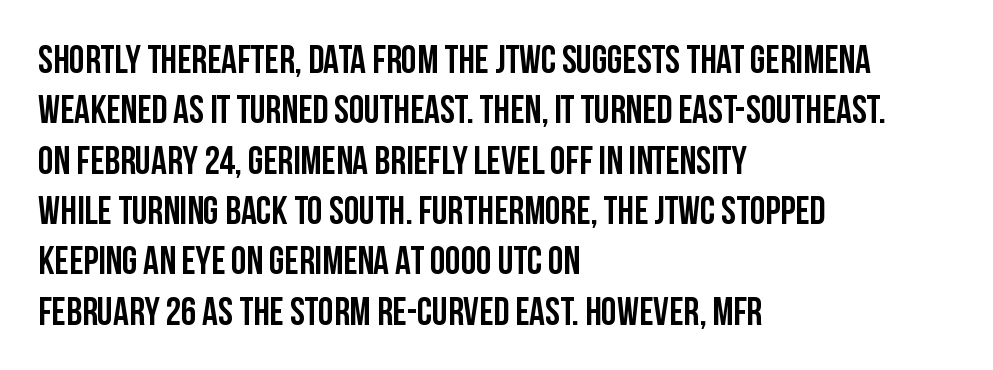
{"serif": "no", "italic": "no", "bold": "yes", "weight": "semibold", "width": "condensed", "stroke_contrast": "low", "x_height": "large", "monospaced": "no", "underline": "no", "align": "left", "line_spacing": "normal", "line_spacing_ratio": 1.29, "letter_spacing": "normal", "letter_spacing_em": 0.0, "glyph_px": 39}
